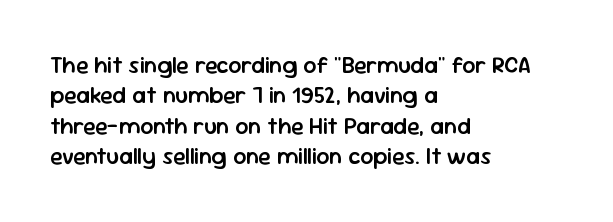
Q: Is the text bold? A: Semi-bold.
Q: Is the text italic (slanted)? A: No, it is upright.
Q: Is the text underlined? A: No.
Q: How is the paragraph aligned? A: Left-aligned.
Q: Is the spacing between letters normal or unusually wide? A: Normal.
Q: Is the spacing between lines tight, normal or loose? A: Normal.
